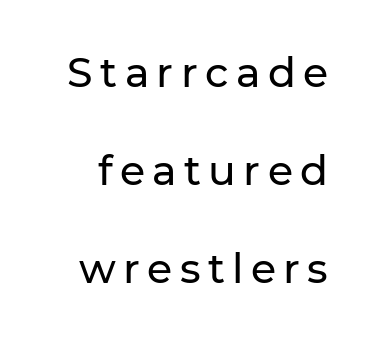
Decoration check: the copy has no underline. When letters stand straight like this, we call the style roman or upright. Font category for this specimen: sans-serif. Interline gaps are noticeably wide in this sample.
